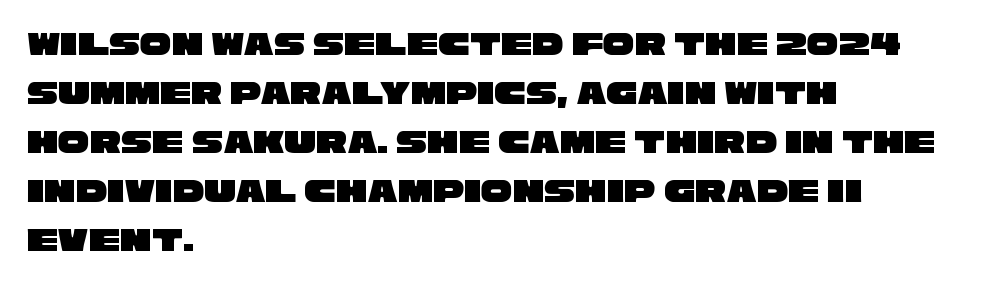
Descenders are the only things crossing below the line. The rows are spaced the way most documents space them. Is the block centered? No — it sits flush against the left margin. You can tell from the bare stems that sans-serif type was used. Looks like regular typesetting: each glyph gets only the width it needs. The passage shown has conventional tracking throughout.
